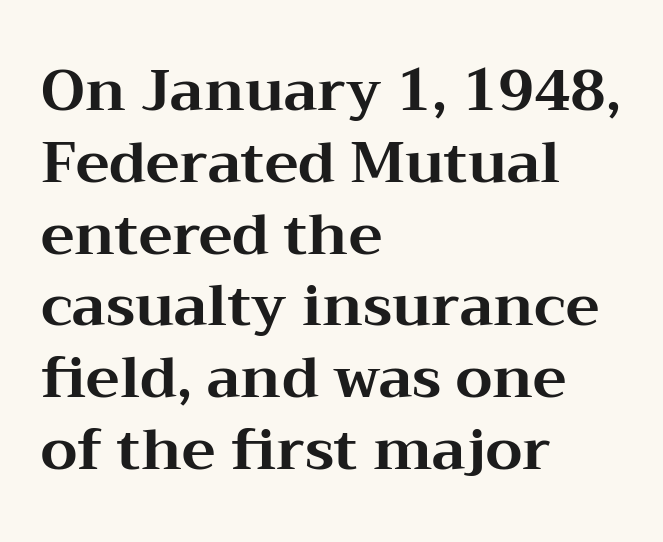
{"serif": "yes", "italic": "no", "bold": "yes", "weight": "bold", "width": "wide", "stroke_contrast": "medium", "x_height": "medium", "monospaced": "no", "underline": "no", "align": "left", "line_spacing": "normal", "line_spacing_ratio": 1.26, "letter_spacing": "normal", "letter_spacing_em": 0.0, "glyph_px": 57}
